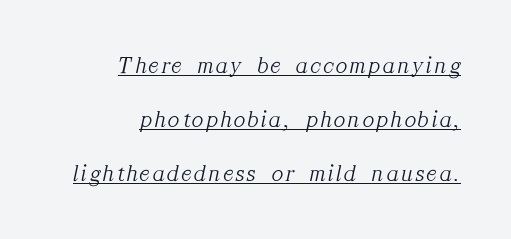
Decoration check: the copy is underlined. The rendering uses a large line-height, opening up the rows. This is not heavy type; no bold has been used. Every character sits at an angle, as italics do. These lines stack with their right ends in a neat column.
